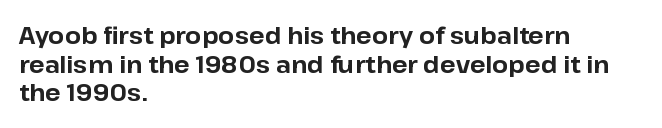
The image shows 23 px bold type, upright; set left-aligned, normal line spacing (1.25x), normal letter spacing, not underlined.
